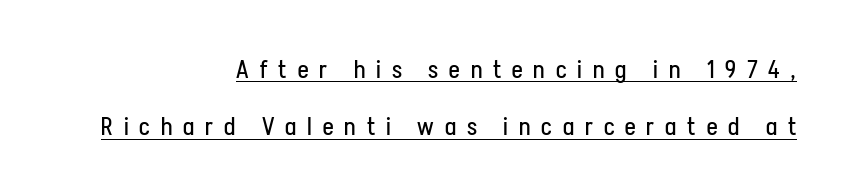
{"italic": "no", "bold": "no", "underline": "yes", "align": "right", "line_spacing": "loose", "line_spacing_ratio": 2.3, "letter_spacing": "wide", "letter_spacing_em": 0.44, "glyph_px": 25}
